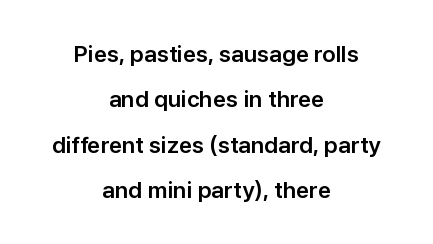
{"italic": "no", "underline": "no", "align": "center", "line_spacing": "loose", "line_spacing_ratio": 1.97, "letter_spacing": "normal", "letter_spacing_em": 0.0, "glyph_px": 23}
